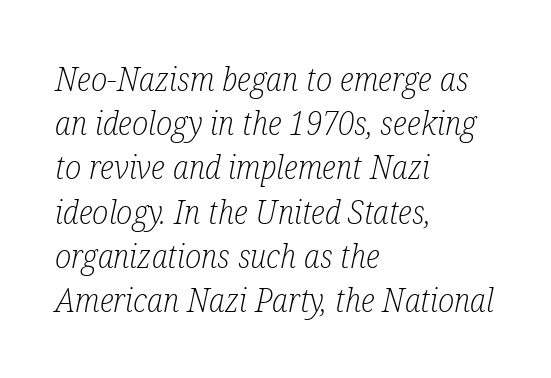
The font's italic variant was chosen for this text. Tracking value appears to be zero — textbook default spacing. Each new line begins a customary step beneath the previous one. Vertical stems look standard width or narrower in stroke.
